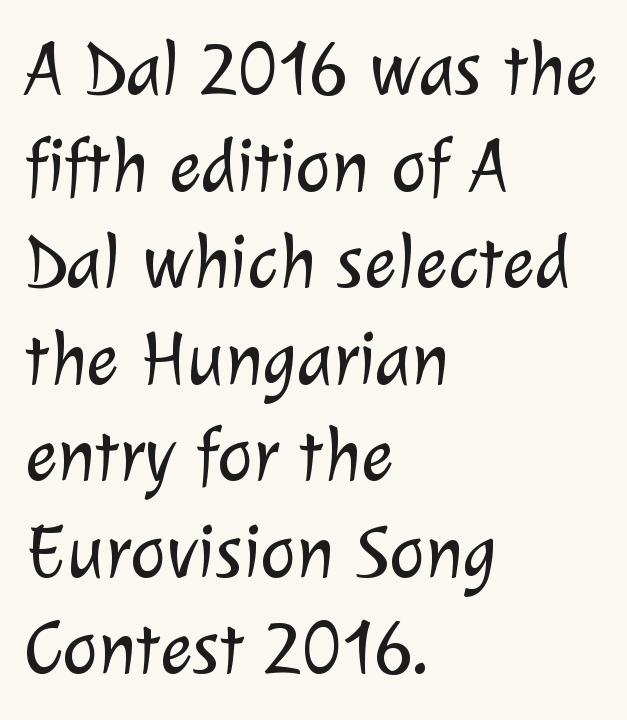
No letter is thick-stroked: the sample isn't bold. This rendering leaves character spacing at its baseline value. Here the designer chose a conventional face with non-uniform glyph widths. These lines stack with their left ends in a neat column. Honestly, there is no underline to notice here at all.
